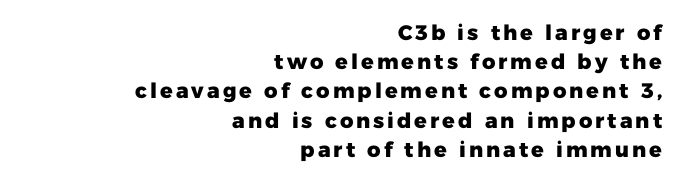
{"italic": "no", "bold": "yes", "underline": "no", "align": "right", "line_spacing": "normal", "line_spacing_ratio": 1.39, "glyph_px": 21}
